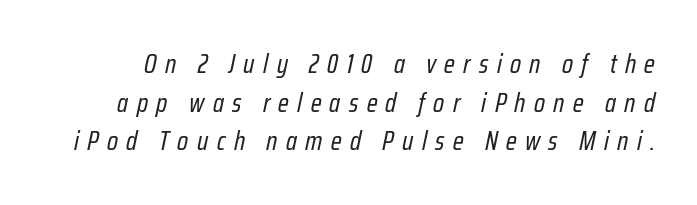
{"italic": "yes", "lean": "right", "slant_degrees": 12, "bold": "no", "underline": "no", "line_spacing": "normal", "line_spacing_ratio": 1.43, "letter_spacing": "wide", "letter_spacing_em": 0.31, "glyph_px": 27}
